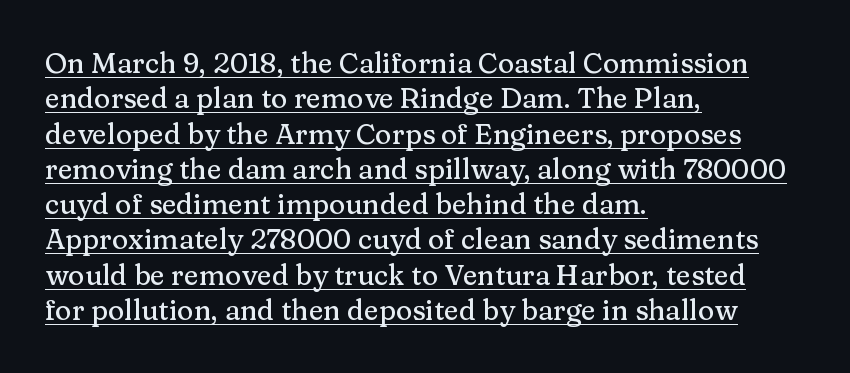
The image shows 28 px serif type, upright; set left-aligned, normal line spacing (1.26x), normal letter spacing, underlined; medium stroke contrast and a medium x-height.
